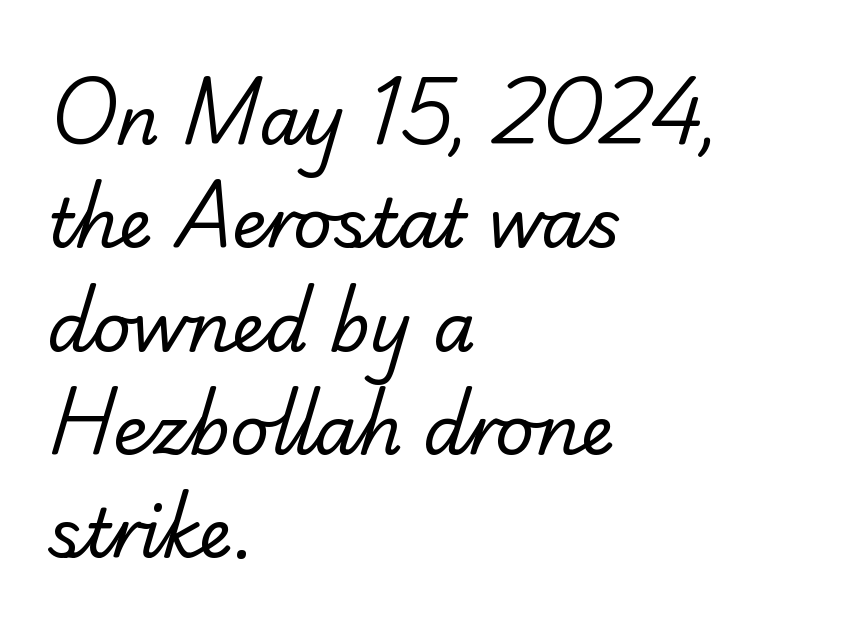
Where is the straight margin? On the left. One glance says typical: line gaps are just what's usual. Glance below the letters and you will spot only blank space. Students, note that the glyphs here touch the page at normal intervals. The font sits on the lighter half of the weight spectrum, regular included. In terms of letterform style, serifs are clearly present.
